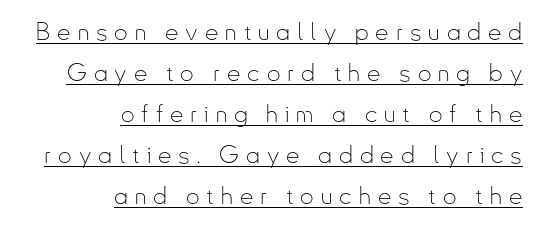
{"italic": "no", "bold": "no", "underline": "yes", "align": "right", "line_spacing_ratio": 1.71, "letter_spacing": "wide", "letter_spacing_em": 0.29, "glyph_px": 24}
